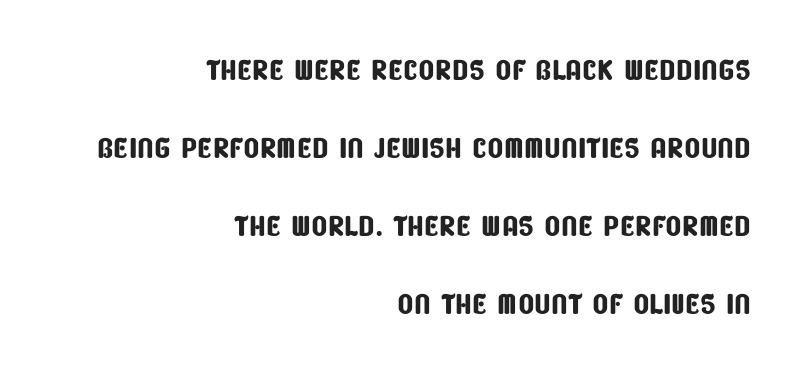
The rendering keeps characters at their native spacing. Underline: absent. A typesetter would call this proportional, since set widths differ per character. The setting favours the right margin, as signatures and pull-quotes sometimes do.
